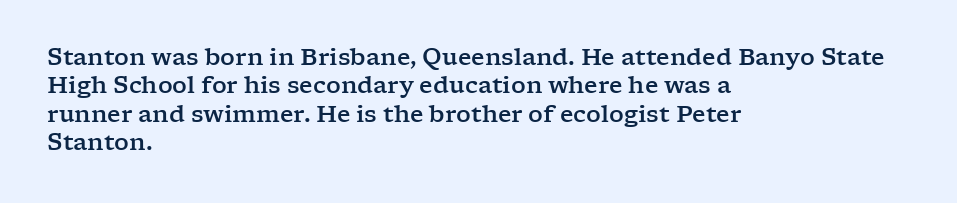
{"italic": "no", "underline": "no", "align": "left", "line_spacing_ratio": 1.23, "letter_spacing": "normal", "letter_spacing_em": 0.0, "glyph_px": 23}
